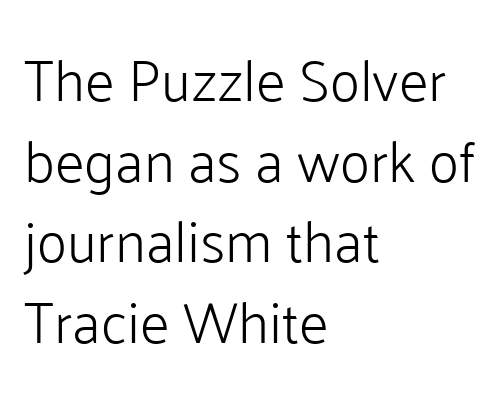
The image shows 58 px light sans-serif type, upright; set left-aligned, normal line spacing (1.39x), normal letter spacing, not underlined; low stroke contrast and a medium x-height.
